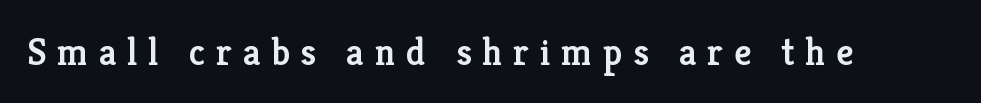
The image shows 38 px semibold serif type, upright; set unusually wide letter spacing (+0.28 em), not underlined; low stroke contrast and a medium x-height.
